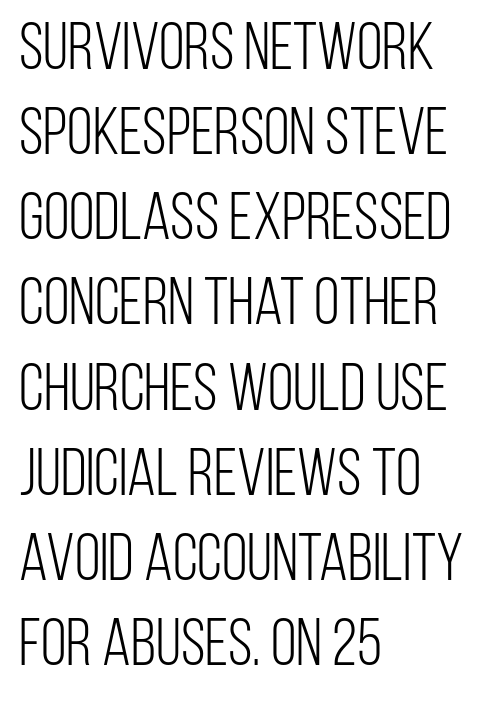
Look at the bottom of the vertical strokes: they stop flat, with no serifs. Stems and bowls with no extra thickness — not bold. Looks like regular typesetting: each glyph gets only the width it needs. Each new line begins a customary step beneath the previous one. No extra tracking has been applied to these lines. Every character sits straight up, as roman type does.
